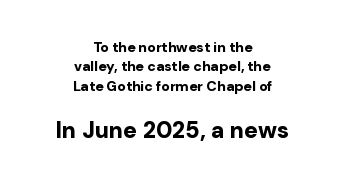
The image shows 23 px bold type, upright; set centered, normal line spacing (1.39x), normal letter spacing, not underlined; the second (bottom) block is 1.64x larger.
